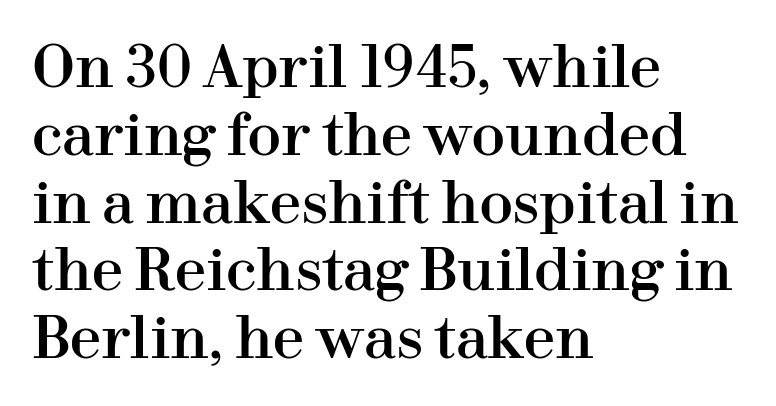
Serif or sans? Serif — the stroke terminals have little feet. In CSS terms this would be text-align: left. The letters stand straight up with perfectly vertical stems. Any mark beneath the type? The region is blank. Varying glyph widths throughout — classic text-font behaviour. Compared with typical body copy, the letter spacing here is the same.
